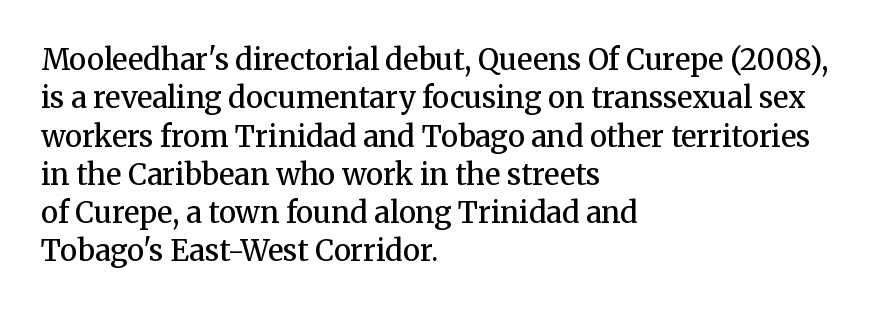
Q: Is the text bold? A: Semi-bold.
Q: Is the text italic (slanted)? A: No, it is upright.
Q: Is the typeface a serif or a sans-serif typeface? A: Serif.
Q: Is the text underlined? A: No.
Q: How is the paragraph aligned? A: Left-aligned.
Q: Is the spacing between letters normal or unusually wide? A: Normal.
Q: Is the spacing between lines tight, normal or loose? A: Normal.
Q: Width (condensed, normal, or wide)? A: Normal.
Q: Stroke contrast? A: Medium.
Q: x-height? A: Medium.
Q: Monospaced? A: No.
